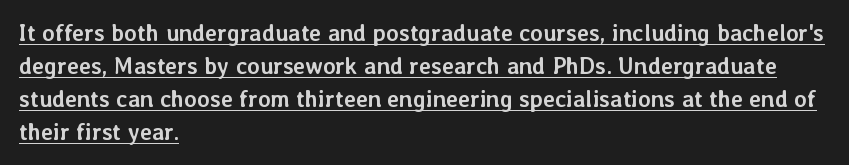
Q: Is the text bold? A: Yes.
Q: Is the text italic (slanted)? A: No, it is upright.
Q: Is the text underlined? A: Yes.
Q: How is the paragraph aligned? A: Left-aligned.
Q: Is the spacing between letters normal or unusually wide? A: Normal.
Q: Is the spacing between lines tight, normal or loose? A: Normal.
